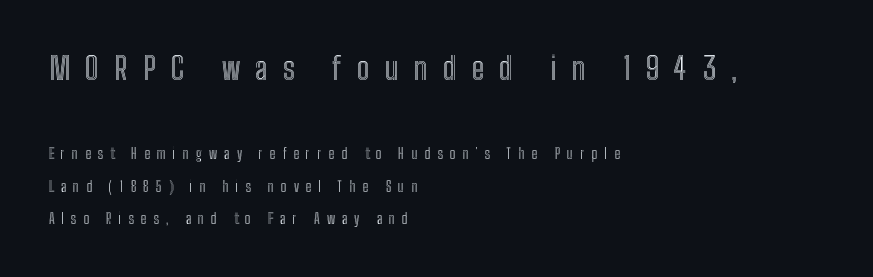
{"italic": "no", "width": "condensed", "x_height": "medium", "monospaced": "no", "underline": "no", "align": "left", "line_spacing": "loose", "line_spacing_ratio": 2.31, "letter_spacing": "wide", "letter_spacing_em": 0.5, "larger_block": "first", "size_ratio": 2.21, "glyph_px": 31}
